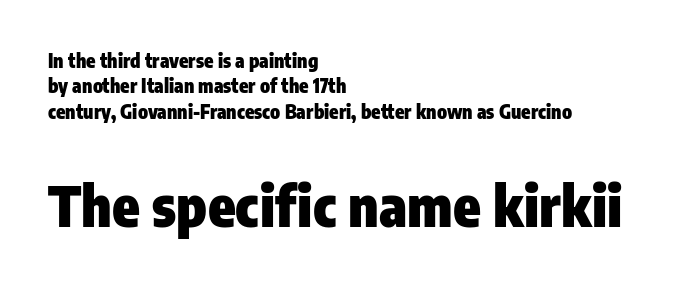
The image shows 56 px heavy, condensed sans-serif type, upright; set left-aligned, normal line spacing (1.34x), normal letter spacing, not underlined; the second (bottom) block is 2.95x larger; low stroke contrast and a medium x-height.
